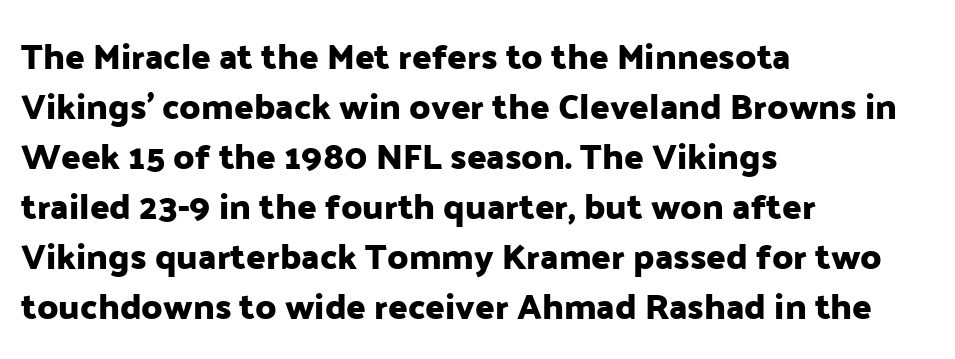
Q: Is the text italic (slanted)? A: No, it is upright.
Q: Is the typeface a serif or a sans-serif typeface? A: Sans-serif.
Q: Is the text underlined? A: No.
Q: How is the paragraph aligned? A: Left-aligned.
Q: Is the spacing between letters normal or unusually wide? A: Normal.
Q: Is the spacing between lines tight, normal or loose? A: Normal.
Q: Width (condensed, normal, or wide)? A: Normal.
Q: Stroke contrast? A: Low.
Q: x-height? A: Medium.
Q: Monospaced? A: No.
